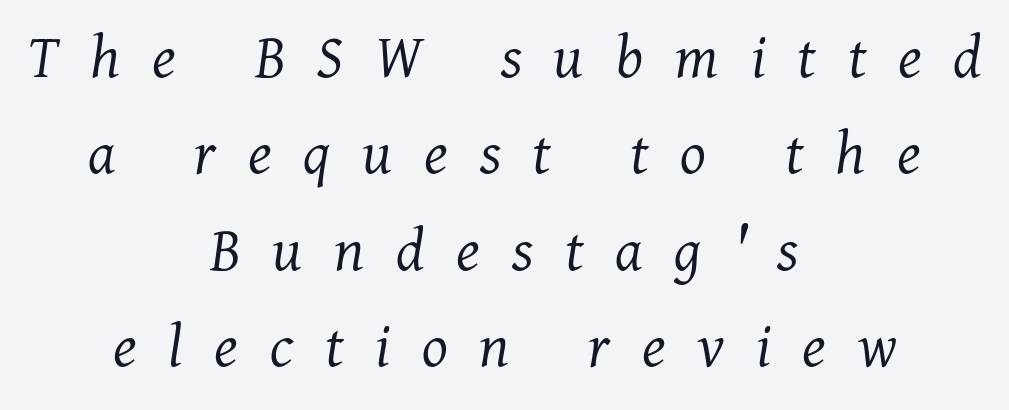
{"serif": "yes", "italic": "yes", "lean": "right", "slant_degrees": 11, "bold": "no", "weight": "light", "width": "normal", "stroke_contrast": "medium", "x_height": "medium", "monospaced": "no", "underline": "no", "align": "center", "line_spacing": "normal", "line_spacing_ratio": 1.46, "letter_spacing": "wide", "letter_spacing_em": 0.48, "glyph_px": 66}
